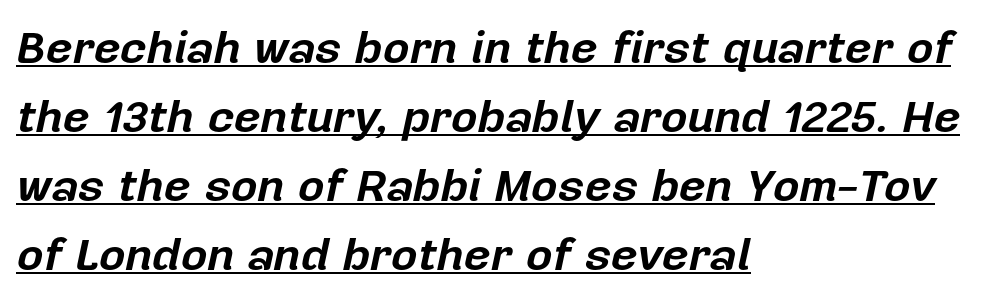
The image shows 46 px bold type, italic (leaning right); set left-aligned, normal line spacing (1.5x), normal letter spacing, underlined; low stroke contrast and a medium x-height.
